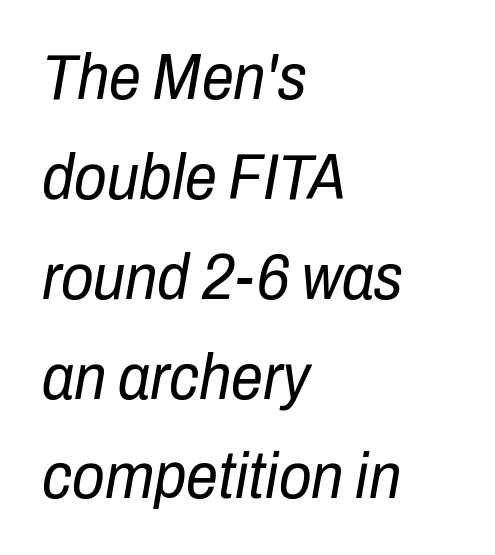
Q: Is the text bold? A: No.
Q: Is the text italic (slanted)? A: Yes, it leans right by about 10 degrees.
Q: Is the text underlined? A: No.
Q: How is the paragraph aligned? A: Left-aligned.
Q: Is the spacing between letters normal or unusually wide? A: Normal.
Q: Is the spacing between lines tight, normal or loose? A: Normal.
Q: Width (condensed, normal, or wide)? A: Condensed.
Q: Stroke contrast? A: Low.
Q: x-height? A: Medium.
Q: Monospaced? A: No.
